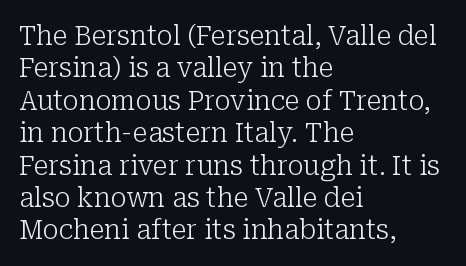
The image shows 27 px text type, upright; set left-aligned, line spacing 1.2x, normal letter spacing, not underlined.
